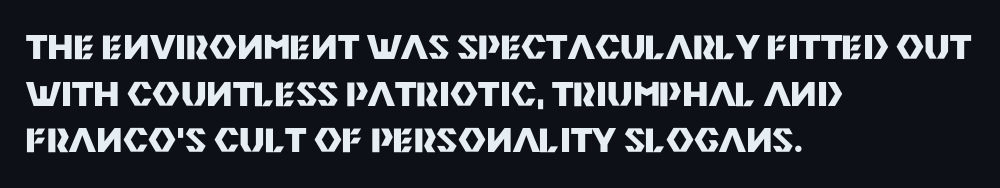
Regular leading. What stands out about the letter spacing? Nothing — it is the standard amount. The glyphs have the mass of a bold cut. A typesetter would mark this as roman, not italic.
